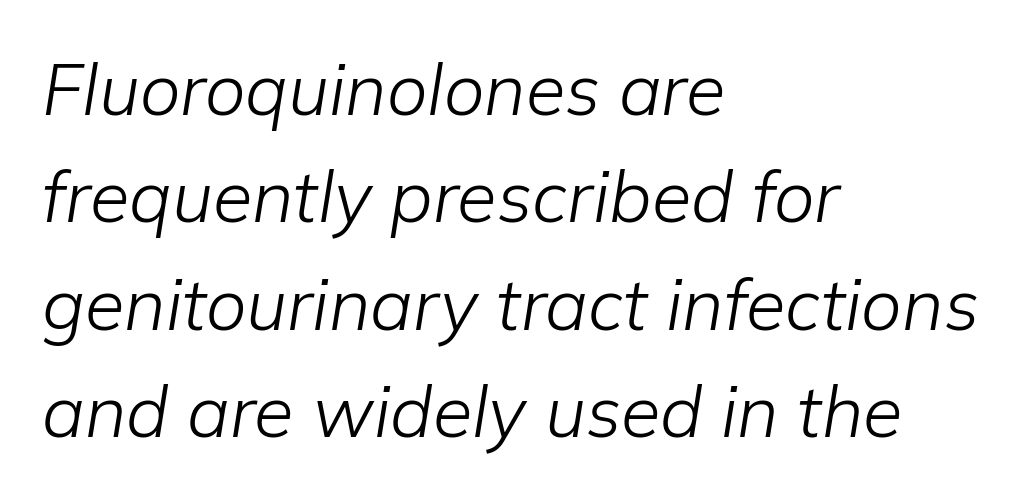
Type without underlining. Character widths vary here, with narrow letters taking less room than wide ones. The block of text has a typical density, with ordinary space between rows. A typesetter would mark this as italic.
